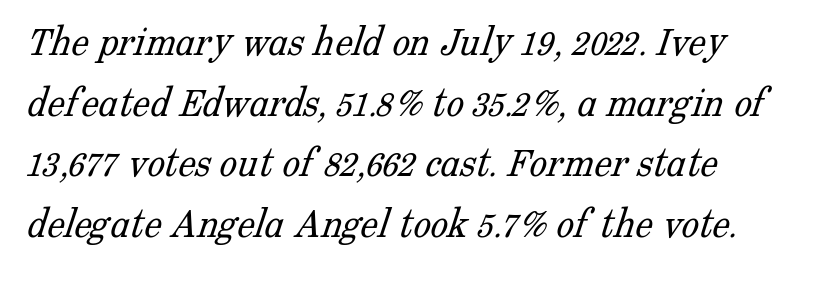
To sum up the face: it has serifs. Weight: regular or lighter. Typeset ragged right — the left edge is the straight one. The gap between lines stays unmarked.
